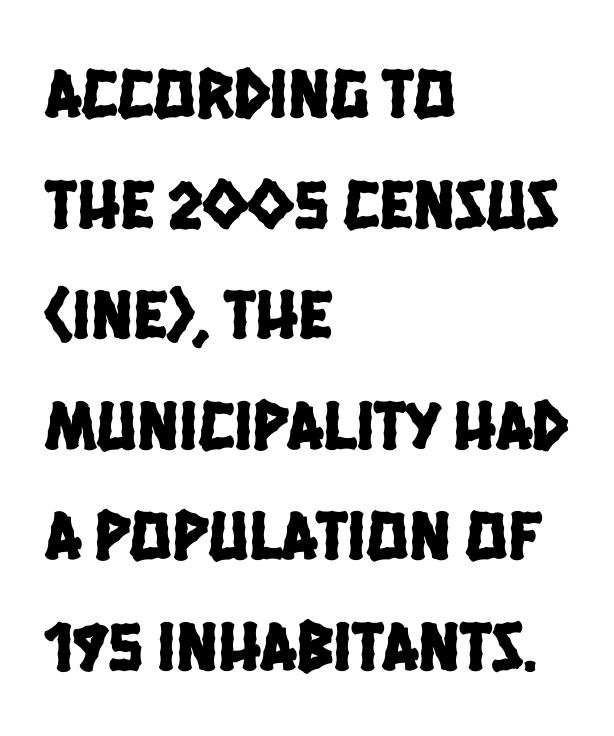
The image shows 70 px condensed sans-serif type; set left-aligned, normal line spacing (1.58x), normal letter spacing, not underlined; low stroke contrast and a large x-height.
